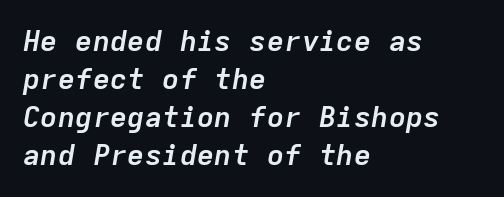
The passage is arranged the way most books set body copy — flush left. Fixed-width glyphs throughout — classic coding-font behaviour. Does the lettering tilt? It does — this is italic. On the weight axis this lands at bold, roughly 700.
